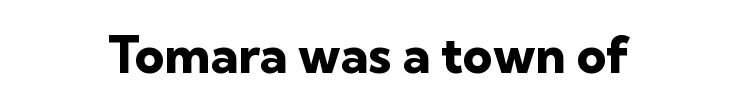
Q: Is the text bold? A: Yes.
Q: Is the text italic (slanted)? A: No, it is upright.
Q: Is the typeface a serif or a sans-serif typeface? A: Sans-serif.
Q: Is the text underlined? A: No.
Q: Is the spacing between letters normal or unusually wide? A: Normal.
Q: Width (condensed, normal, or wide)? A: Normal.
Q: Stroke contrast? A: Low.
Q: x-height? A: Medium.
Q: Monospaced? A: No.
